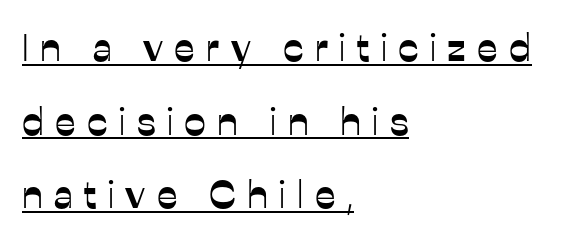
The image shows 39 px sans-serif type, upright; set left-aligned, line spacing 1.89x, unusually wide letter spacing (+0.29 em), underlined; low stroke contrast and a medium x-height.
